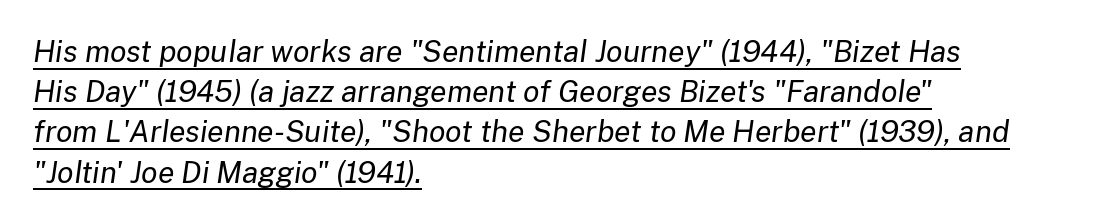
Q: Is the text bold? A: No.
Q: Is the text italic (slanted)? A: Yes, it leans right by about 8 degrees.
Q: Is the text underlined? A: Yes.
Q: How is the paragraph aligned? A: Left-aligned.
Q: Is the spacing between letters normal or unusually wide? A: Normal.
Q: Is the spacing between lines tight, normal or loose? A: Normal.
Q: Width (condensed, normal, or wide)? A: Normal.
Q: Stroke contrast? A: Low.
Q: x-height? A: Medium.
Q: Monospaced? A: No.
